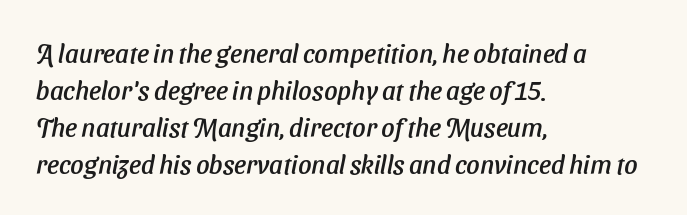
Q: Is the text underlined? A: No.
Q: How is the paragraph aligned? A: Left-aligned.
Q: Is the spacing between letters normal or unusually wide? A: Normal.
Q: Is the spacing between lines tight, normal or loose? A: Normal.
